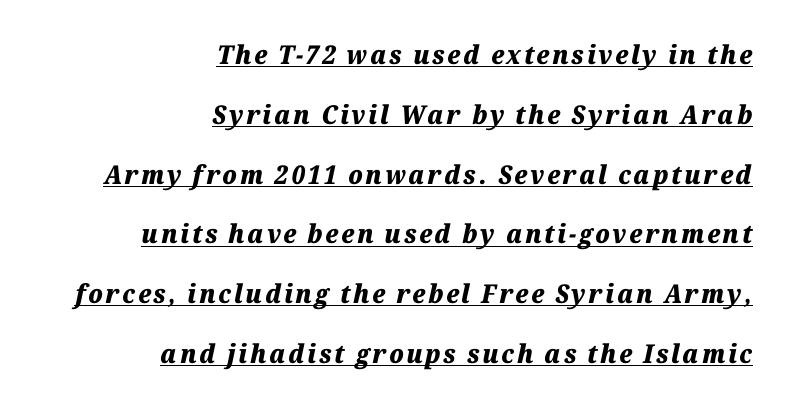
The image shows 26 px bold type, italic (leaning right); set right-aligned, loose line spacing (2.3x), underlined.
